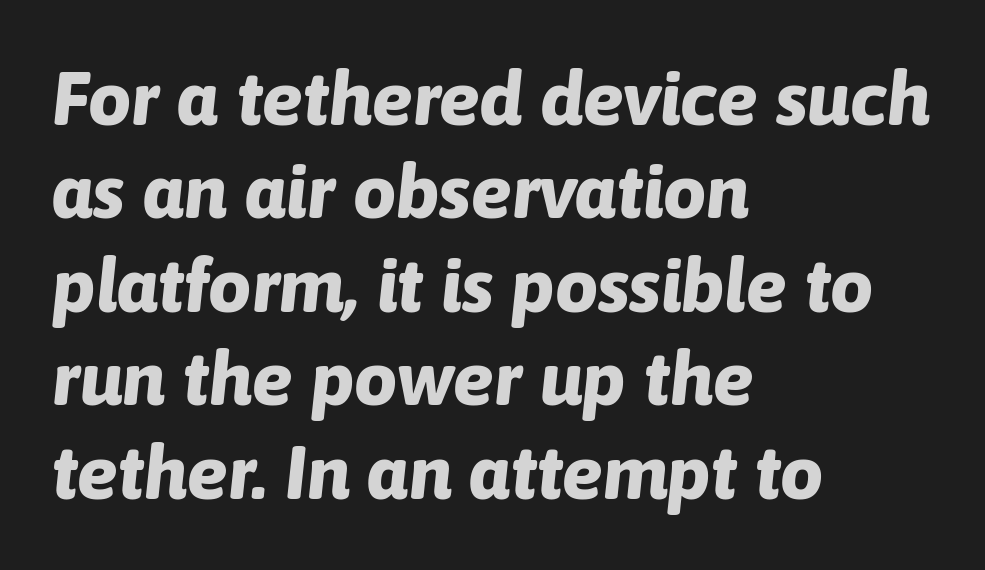
The image shows 76 px bold type, italic (leaning right); set left-aligned, line spacing 1.23x, normal letter spacing, not underlined; low stroke contrast and a medium x-height.
